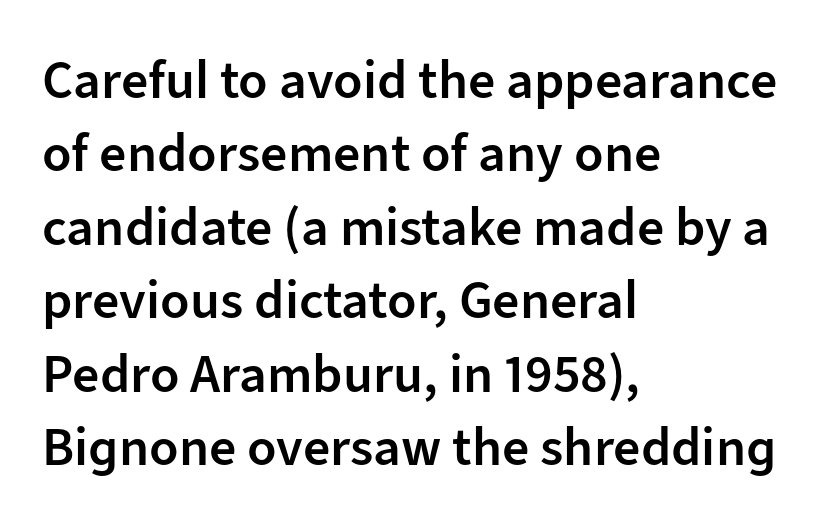
The image shows 54 px semibold sans-serif type, upright; set left-aligned, normal line spacing (1.36x), normal letter spacing, not underlined; low stroke contrast and a medium x-height.
